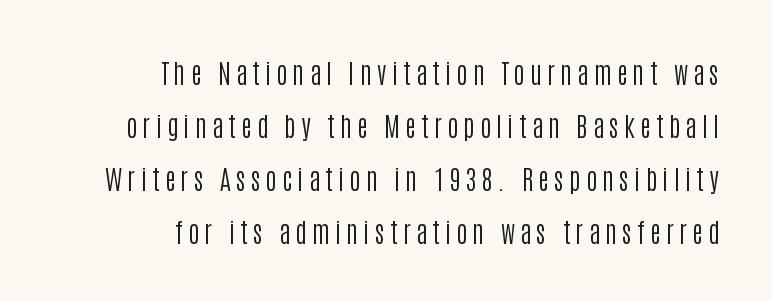
Q: Is the text bold? A: No.
Q: Is the text italic (slanted)? A: No, it is upright.
Q: Is the text underlined? A: No.
Q: How is the paragraph aligned? A: Right-aligned.
Q: Is the spacing between lines tight, normal or loose? A: Loose.
